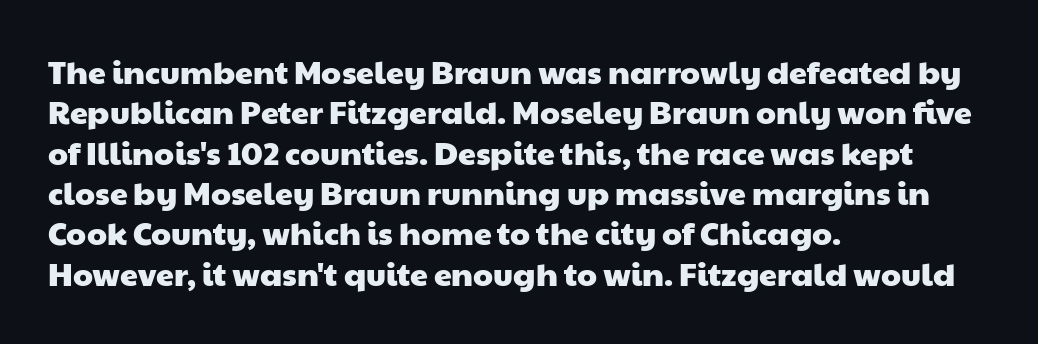
The image shows 32 px wide sans-serif type; set left-aligned, normal line spacing (1.26x), normal letter spacing, not underlined; low stroke contrast and a medium x-height.
